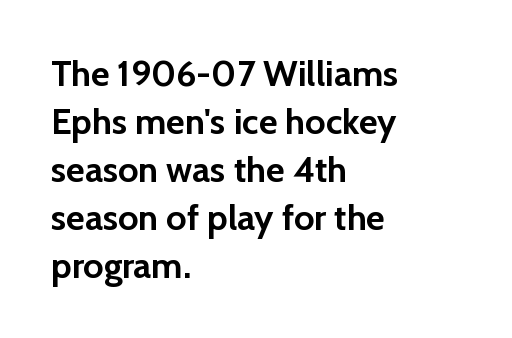
Q: Is the text bold? A: Yes.
Q: Is the text italic (slanted)? A: No, it is upright.
Q: Is the typeface a serif or a sans-serif typeface? A: Sans-serif.
Q: Is the text underlined? A: No.
Q: How is the paragraph aligned? A: Left-aligned.
Q: Is the spacing between letters normal or unusually wide? A: Normal.
Q: Is the spacing between lines tight, normal or loose? A: Normal.
Q: Width (condensed, normal, or wide)? A: Normal.
Q: Stroke contrast? A: Low.
Q: x-height? A: Medium.
Q: Monospaced? A: No.
